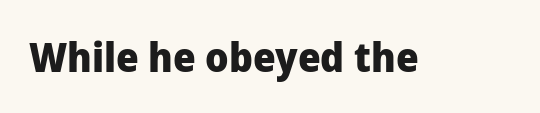
The image shows 40 px heavy sans-serif type, upright; set normal letter spacing, not underlined; low stroke contrast and a medium x-height.
